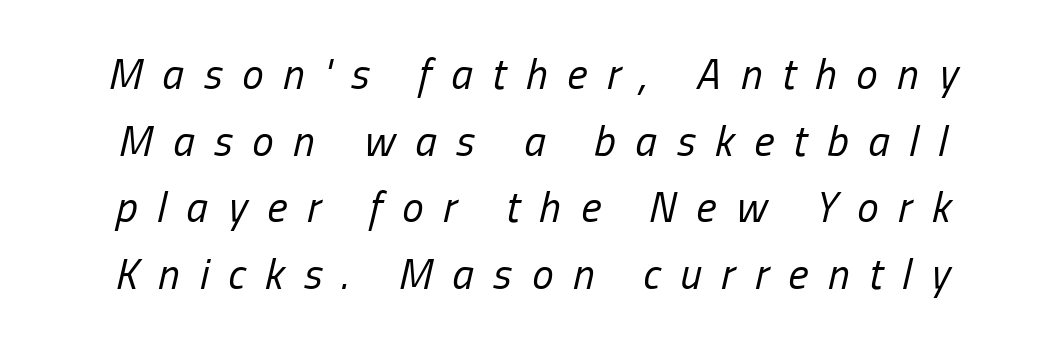
Q: Is the text bold? A: No.
Q: Is the text italic (slanted)? A: Yes, it leans right by about 13 degrees.
Q: Is the text underlined? A: No.
Q: How is the paragraph aligned? A: Centered.
Q: Is the spacing between letters normal or unusually wide? A: Unusually wide.
Q: Is the spacing between lines tight, normal or loose? A: Normal.
Q: Width (condensed, normal, or wide)? A: Condensed.
Q: Stroke contrast? A: Low.
Q: x-height? A: Medium.
Q: Monospaced? A: No.
